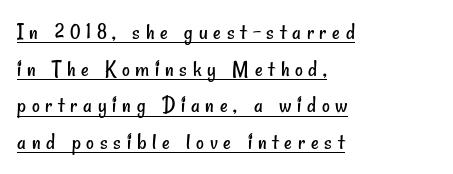
Q: Is the text bold? A: No.
Q: Is the text underlined? A: Yes.
Q: How is the paragraph aligned? A: Left-aligned.
Q: Is the spacing between letters normal or unusually wide? A: Unusually wide.
Q: Is the spacing between lines tight, normal or loose? A: Normal.
